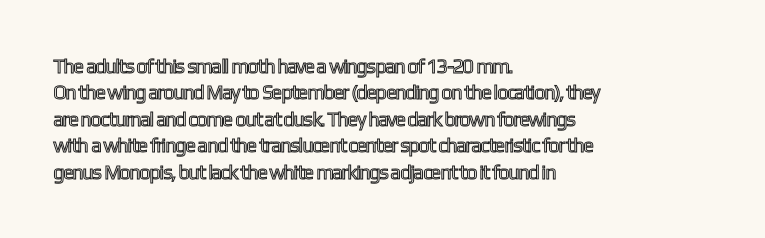
{"italic": "no", "underline": "no", "align": "left", "line_spacing": "normal", "line_spacing_ratio": 1.32, "letter_spacing": "normal", "letter_spacing_em": 0.0, "glyph_px": 20}
